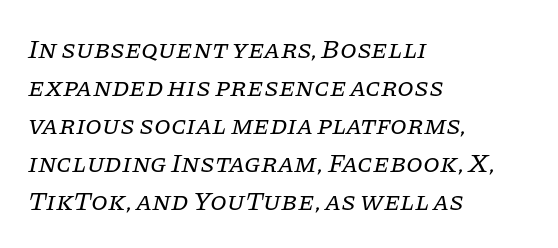
Q: Is the text bold? A: No.
Q: Is the text italic (slanted)? A: Yes, it leans right by about 11 degrees.
Q: Is the text underlined? A: No.
Q: How is the paragraph aligned? A: Left-aligned.
Q: Is the spacing between letters normal or unusually wide? A: Normal.
Q: Is the spacing between lines tight, normal or loose? A: Normal.
